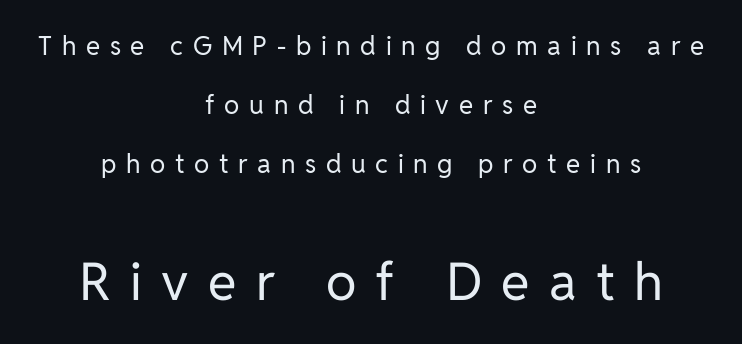
Q: Is the text bold? A: No.
Q: Is the text italic (slanted)? A: No, it is upright.
Q: Is the typeface a serif or a sans-serif typeface? A: Sans-serif.
Q: Is the text underlined? A: No.
Q: How is the paragraph aligned? A: Centered.
Q: Is the spacing between letters normal or unusually wide? A: Unusually wide.
Q: Is the spacing between lines tight, normal or loose? A: Loose.
Q: Which block of text is set in a larger size, the first (top) or the second (bottom)? A: The second (bottom) one.
Q: Width (condensed, normal, or wide)? A: Normal.
Q: Stroke contrast? A: Low.
Q: x-height? A: Medium.
Q: Monospaced? A: No.
